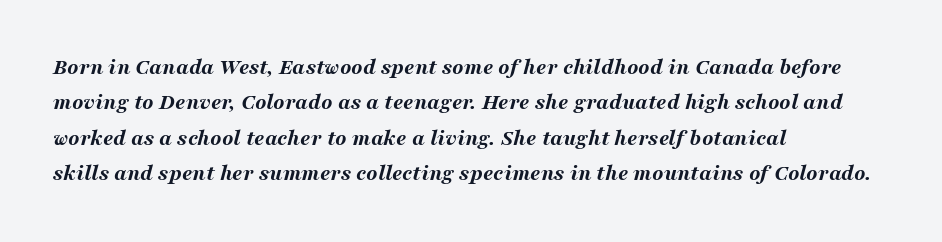
The image shows 23 px bold type, italic (leaning right); set left-aligned, normal line spacing (1.54x), normal letter spacing, not underlined.
